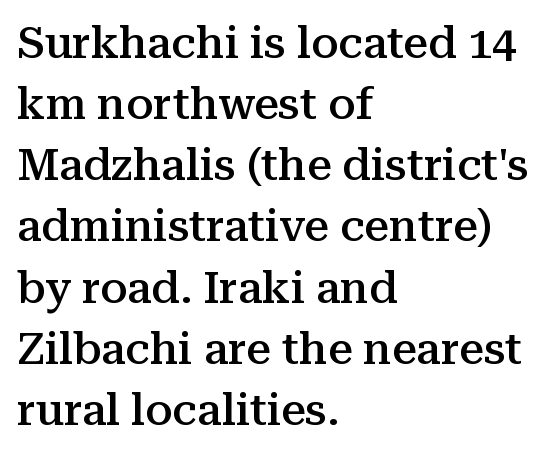
This is roman type, the default non-slanted kind. Each letter's strokes conclude with small projecting serifs. Layout note: lines flush left. Nobody drew a line under any word here. Look at the stroke-to-counter ratio: somewhat heavy, a semibold.
